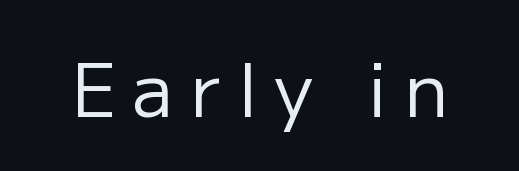
The image shows 73 px regular-weight sans-serif type, upright; set unusually wide letter spacing (+0.23 em), not underlined; low stroke contrast and a medium x-height.
